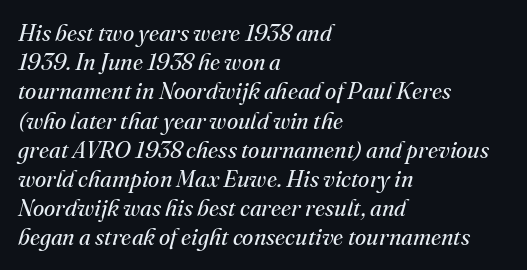
The lines in this sample share a left origin and differ only in where they stop. Quick note: interline space is typical. The space beneath each line is pristine and unruled. This sample uses plain, unmodified letter spacing. Designer's note — italics engaged.
